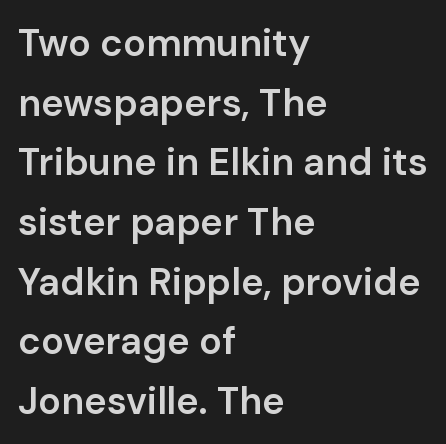
Q: Is the text bold? A: Semi-bold.
Q: Is the text italic (slanted)? A: No, it is upright.
Q: Is the typeface a serif or a sans-serif typeface? A: Sans-serif.
Q: Is the text underlined? A: No.
Q: How is the paragraph aligned? A: Left-aligned.
Q: Is the spacing between letters normal or unusually wide? A: Normal.
Q: Is the spacing between lines tight, normal or loose? A: Normal.
Q: Width (condensed, normal, or wide)? A: Normal.
Q: Stroke contrast? A: Low.
Q: x-height? A: Medium.
Q: Monospaced? A: No.
